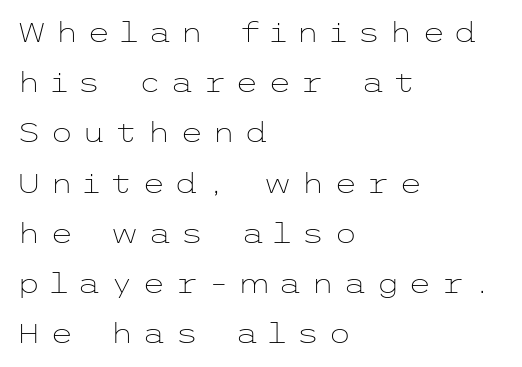
The lettering stays uniformly vertical, giving the passage a roman look. Beneath every word, the page is bare. The characters are drawn with everyday or finer stroke widths. Tracking here is generous; glyphs stand well apart from one another. Reading down the block, your eye returns to a fixed left position each line.
